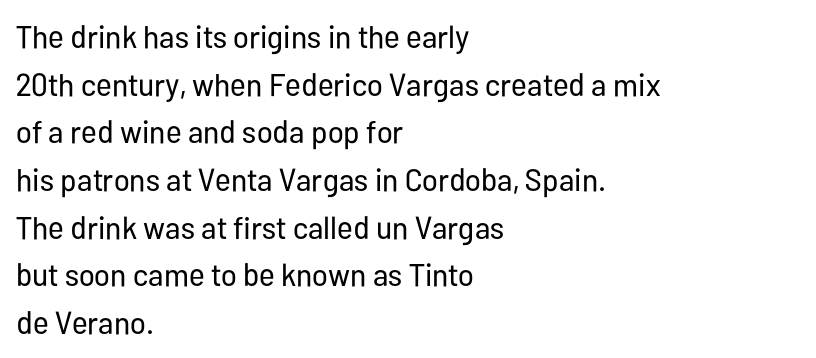
Visually the block forms a straight wall on the left and a jagged coastline on the right. Spacing verdict: proportional, widths tailored to each character. The font is comparable to plain body text, perhaps lighter. These lines keep a tight, regular rhythm from letter to letter. I'd call this a sans setting — the letters go barefoot. A typesetter would call this leading conventional body-copy spacing.
